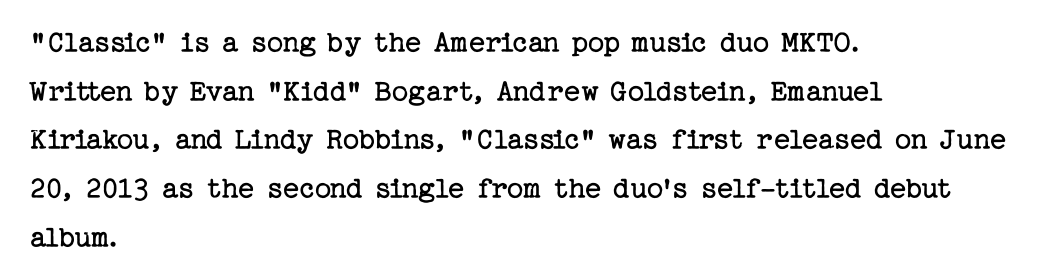
{"serif": "yes", "italic": "no", "bold": "no", "weight": "regular", "width": "normal", "stroke_contrast": "low", "x_height": "medium", "underline": "no", "align": "left", "line_spacing": "normal", "line_spacing_ratio": 1.52, "letter_spacing": "normal", "letter_spacing_em": 0.0, "glyph_px": 32}
